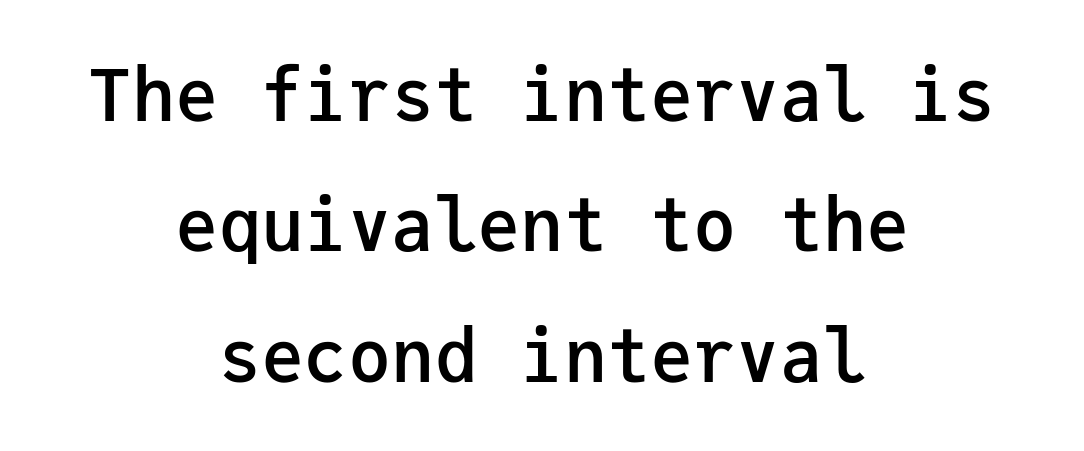
The image shows 72 px semibold sans-serif type, upright, monospaced; set centered, line spacing 1.81x, normal letter spacing, not underlined; low stroke contrast and a medium x-height.
